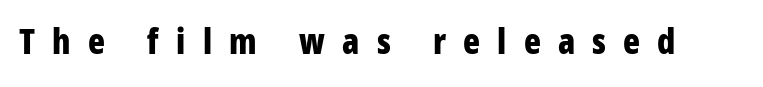
It's the straight-up-and-down kind of type. The typesetting leans heavy: a genuine bold. Check under the words: just untouched page. There is plenty of visible air inserted between adjacent glyphs. The passage shown is typeset with a sans-serif family. Note the varied advance widths — an 'i' is clearly narrower than an 'm'.
